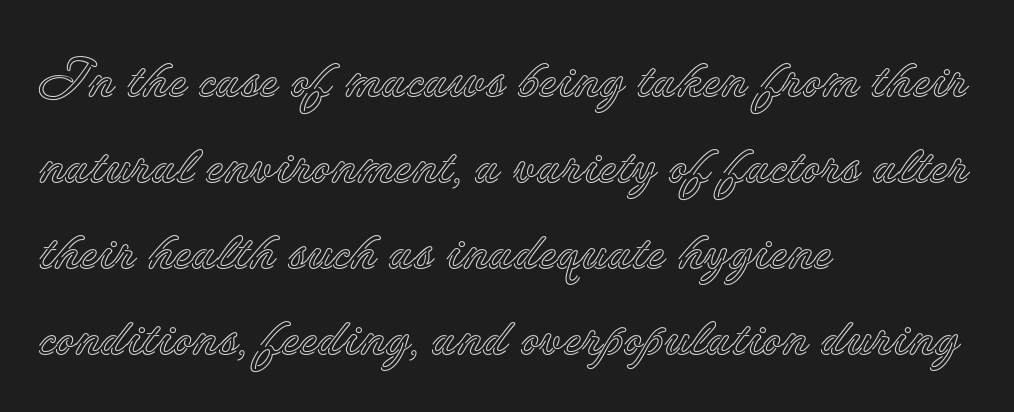
The image shows 54 px text type; set left-aligned, normal line spacing (1.59x), normal letter spacing, not underlined; a small x-height.
